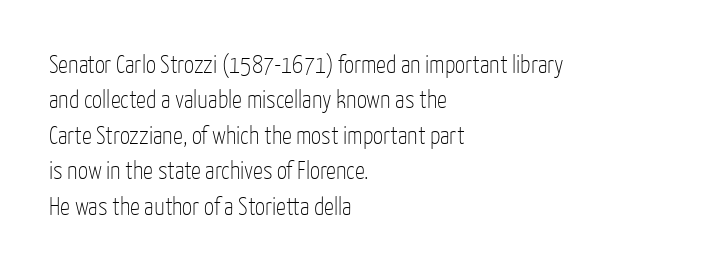
Q: Is the text bold? A: No.
Q: Is the text italic (slanted)? A: No, it is upright.
Q: Is the text underlined? A: No.
Q: How is the paragraph aligned? A: Left-aligned.
Q: Is the spacing between letters normal or unusually wide? A: Normal.
Q: Is the spacing between lines tight, normal or loose? A: Normal.
